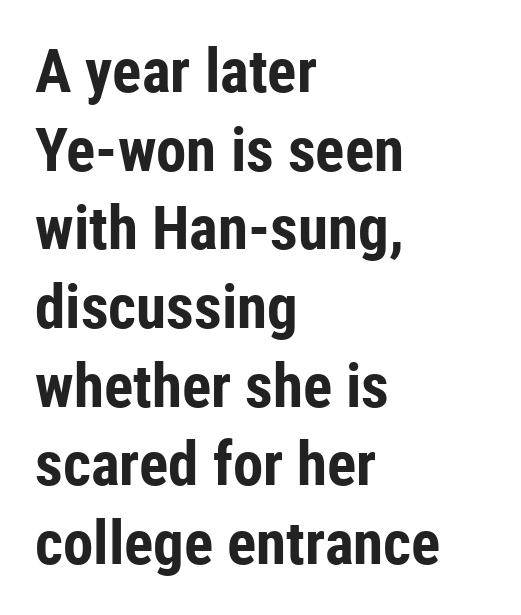
The image shows 61 px bold, condensed sans-serif type, upright; set left-aligned, normal line spacing (1.29x), normal letter spacing, not underlined; low stroke contrast and a medium x-height.
